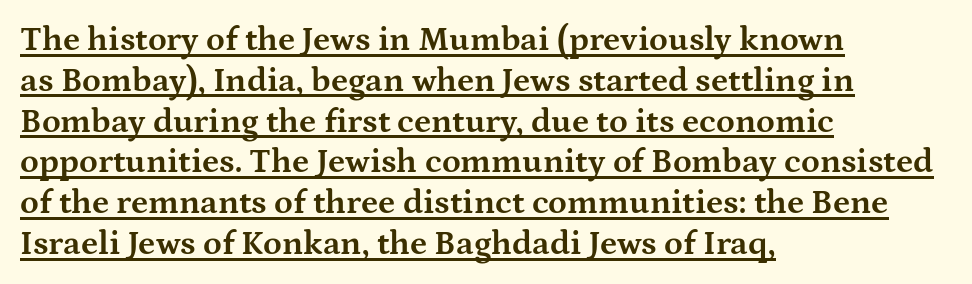
Q: Is the text bold? A: Yes.
Q: Is the text italic (slanted)? A: No, it is upright.
Q: Is the typeface a serif or a sans-serif typeface? A: Serif.
Q: Is the text underlined? A: Yes.
Q: How is the paragraph aligned? A: Left-aligned.
Q: Is the spacing between letters normal or unusually wide? A: Normal.
Q: Width (condensed, normal, or wide)? A: Wide.
Q: Stroke contrast? A: Medium.
Q: x-height? A: Medium.
Q: Monospaced? A: No.
